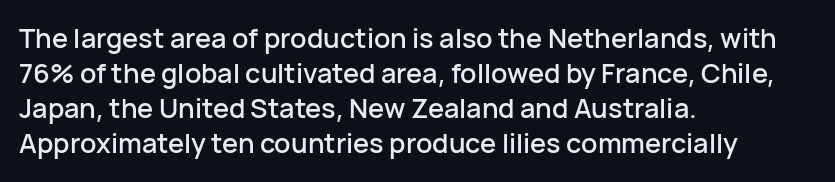
In CSS terms this would be text-align: left. Does the lettering tilt? It doesn't — this is upright. The strip under each line holds only bare page. Each word holds together tightly as a unit, with standard inter-letter gaps. These lines sit exactly where default settings would place them.
